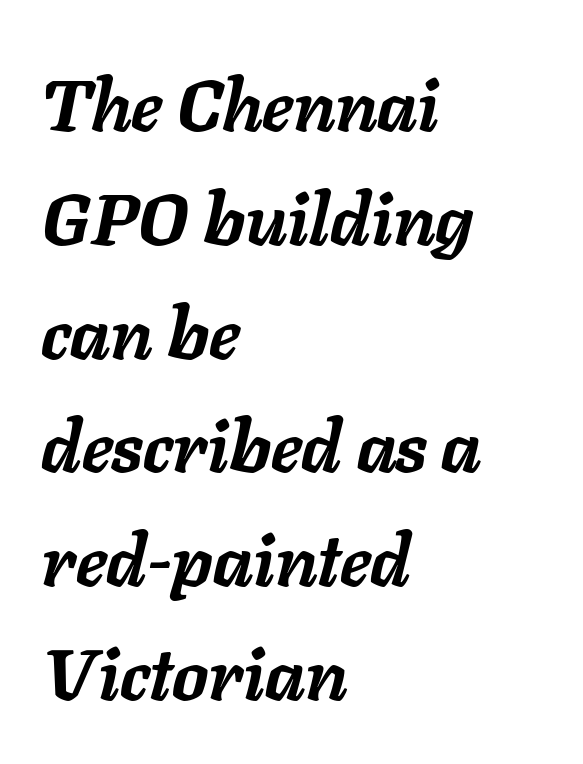
Honestly, there is no underline to notice here at all. Each letter keeps its own natural width here, so spacing adapts to shape. This is oblique type, the kind used for emphasis or titles. Characters follow at the spacing the type designer built in. The rendering uses a moderate line-height, typical for paragraphs.
